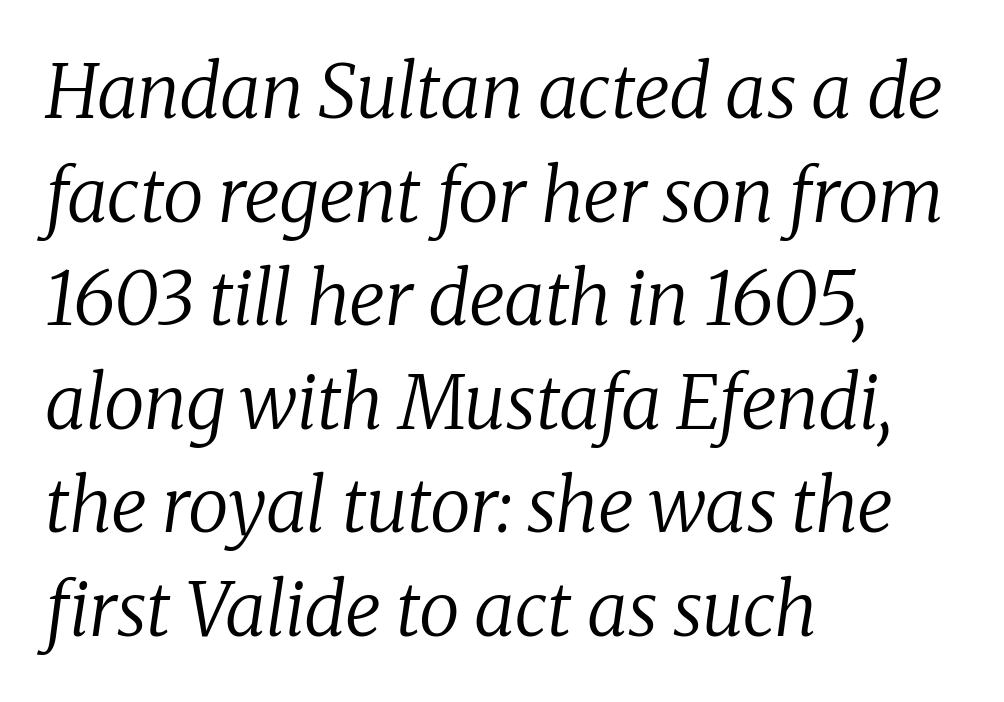
Q: Is the text bold? A: No.
Q: Is the text italic (slanted)? A: Yes, it leans right by about 8 degrees.
Q: Is the typeface a serif or a sans-serif typeface? A: Serif.
Q: Is the text underlined? A: No.
Q: How is the paragraph aligned? A: Left-aligned.
Q: Is the spacing between letters normal or unusually wide? A: Normal.
Q: Is the spacing between lines tight, normal or loose? A: Normal.
Q: Width (condensed, normal, or wide)? A: Normal.
Q: Stroke contrast? A: Low.
Q: x-height? A: Medium.
Q: Monospaced? A: No.
